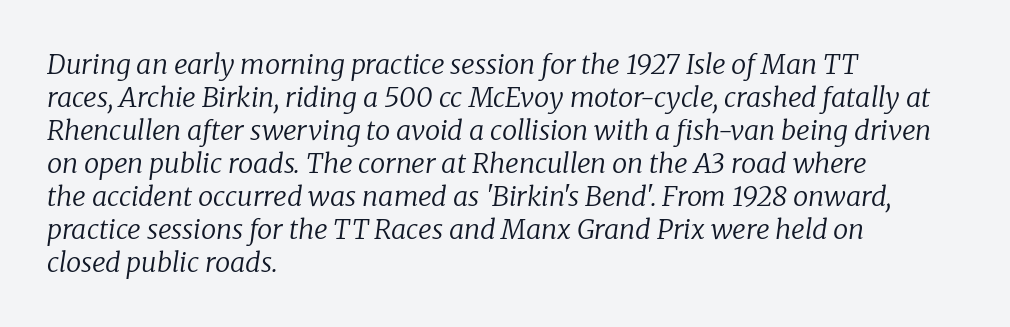
{"italic": "yes", "lean": "right", "slant_degrees": 8, "bold": "no", "underline": "no", "align": "left", "line_spacing_ratio": 1.22, "letter_spacing": "normal", "letter_spacing_em": 0.0, "glyph_px": 27}
